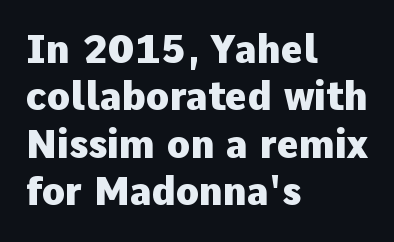
Q: Is the text bold? A: Yes.
Q: Is the text italic (slanted)? A: No, it is upright.
Q: Is the typeface a serif or a sans-serif typeface? A: Sans-serif.
Q: Is the text underlined? A: No.
Q: How is the paragraph aligned? A: Left-aligned.
Q: Is the spacing between letters normal or unusually wide? A: Normal.
Q: Is the spacing between lines tight, normal or loose? A: Normal.
Q: Width (condensed, normal, or wide)? A: Normal.
Q: Stroke contrast? A: Low.
Q: x-height? A: Medium.
Q: Monospaced? A: No.
